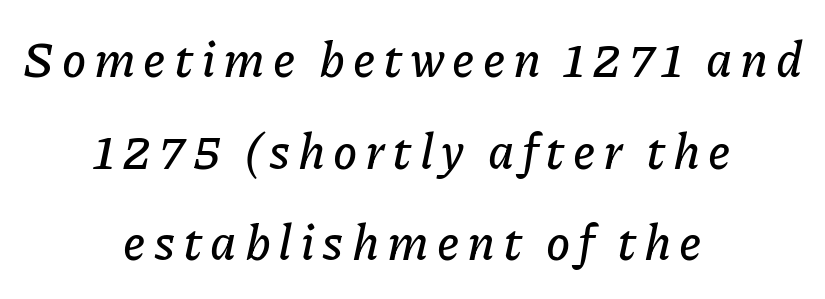
The words here are not underlined. The passage shown is typed in a proportional face where columns would drift. Would a proofreader flag this as italicized? Yes. Notice how the passage keeps no hard edge, just a central spine.
